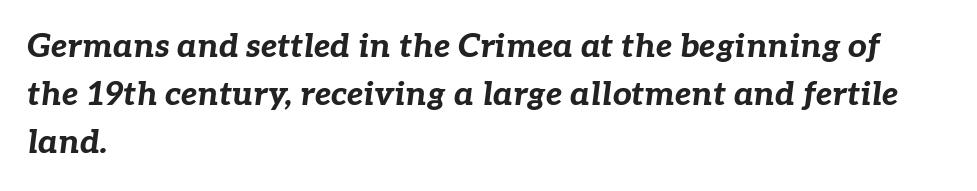
Q: Is the text bold? A: Yes.
Q: Is the text italic (slanted)? A: Yes, it leans right by about 7 degrees.
Q: Is the text underlined? A: No.
Q: How is the paragraph aligned? A: Left-aligned.
Q: Is the spacing between letters normal or unusually wide? A: Normal.
Q: Is the spacing between lines tight, normal or loose? A: Normal.
Q: Width (condensed, normal, or wide)? A: Normal.
Q: Stroke contrast? A: Low.
Q: x-height? A: Medium.
Q: Monospaced? A: No.
